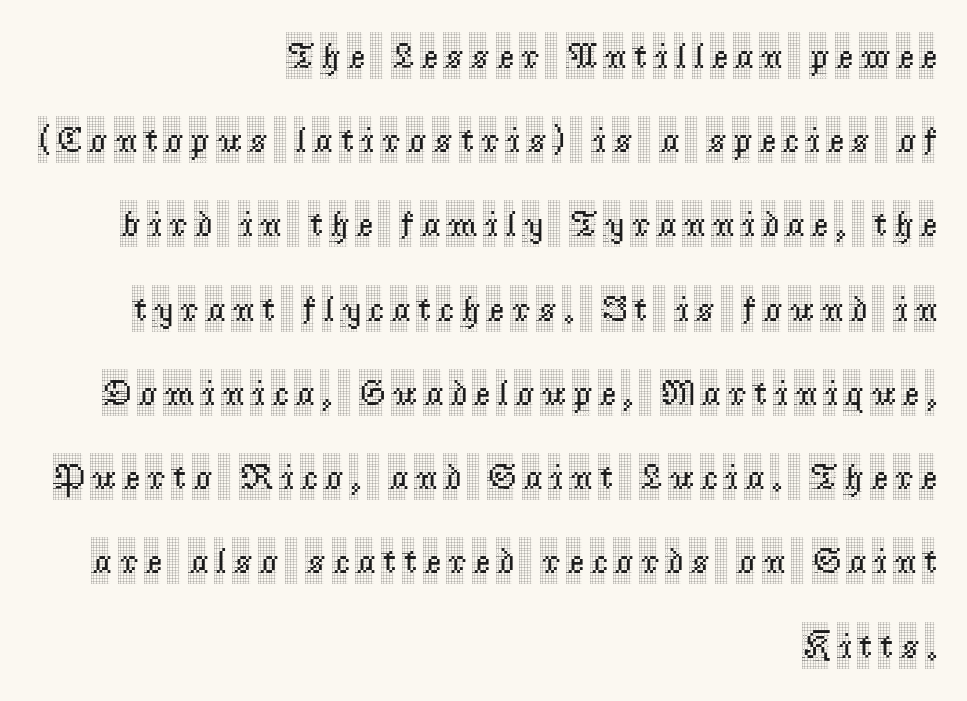
The image shows 36 px condensed serif type, upright; set right-aligned, loose line spacing (2.34x), not underlined; a large x-height.
